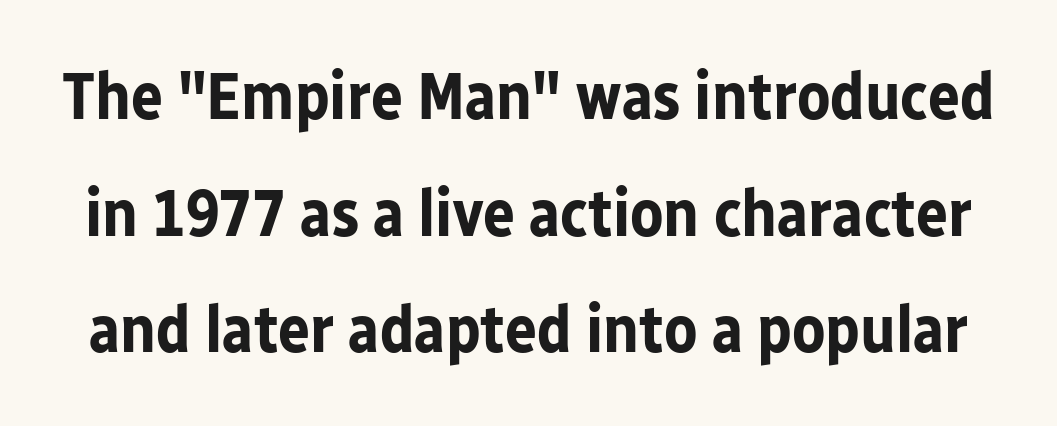
Q: Is the text bold? A: Yes.
Q: Is the text italic (slanted)? A: No, it is upright.
Q: Is the typeface a serif or a sans-serif typeface? A: Sans-serif.
Q: Is the text underlined? A: No.
Q: Is the spacing between letters normal or unusually wide? A: Normal.
Q: Width (condensed, normal, or wide)? A: Normal.
Q: Stroke contrast? A: Low.
Q: x-height? A: Medium.
Q: Monospaced? A: No.
